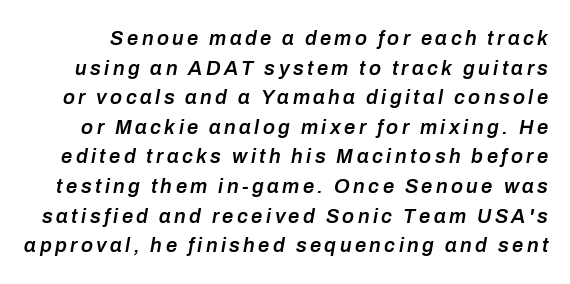
The axis of the letterforms is tilted away from vertical. In terms of weight, the rendering is demibold, just under bold. Just letters on the line, the space beneath them empty. The designer left line spacing at the default.
